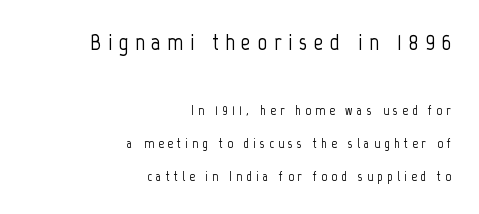
{"italic": "no", "underline": "no", "align": "right", "line_spacing": "loose", "line_spacing_ratio": 2.37, "letter_spacing": "wide", "letter_spacing_em": 0.29, "larger_block": "first", "size_ratio": 1.64, "glyph_px": 23}
